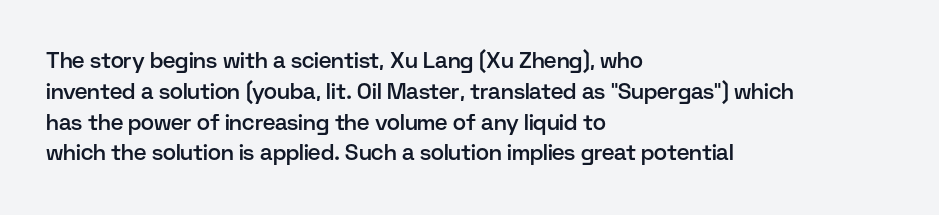
{"italic": "no", "bold": "semi", "underline": "no", "align": "left", "line_spacing": "normal", "line_spacing_ratio": 1.4, "letter_spacing": "normal", "letter_spacing_em": 0.0, "glyph_px": 22}
